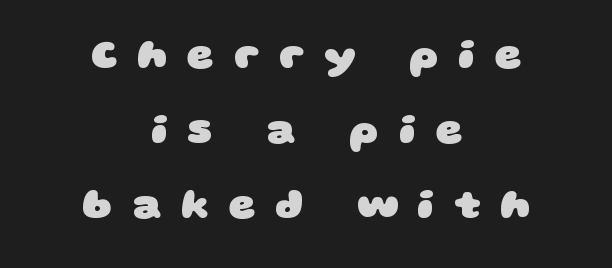
The image shows 41 px heavy, wide sans-serif type; set centered, line spacing 1.83x, unusually wide letter spacing (+0.48 em), not underlined; low stroke contrast and a large x-height.
